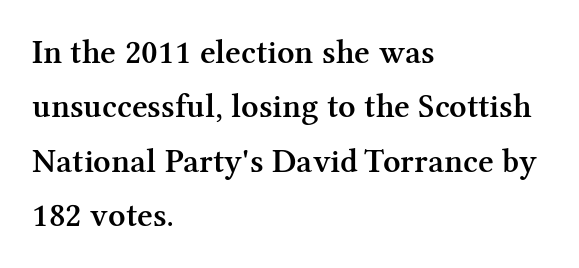
The image shows 34 px semibold serif type, upright; set left-aligned, normal line spacing (1.6x), normal letter spacing, not underlined; medium stroke contrast and a medium x-height.
